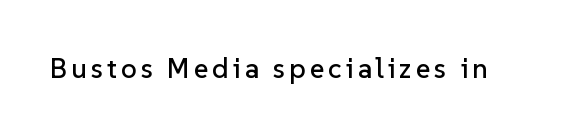
Q: Is the text italic (slanted)? A: No, it is upright.
Q: Is the typeface a serif or a sans-serif typeface? A: Sans-serif.
Q: Is the text underlined? A: No.
Q: Width (condensed, normal, or wide)? A: Normal.
Q: Stroke contrast? A: Low.
Q: x-height? A: Medium.
Q: Monospaced? A: No.
